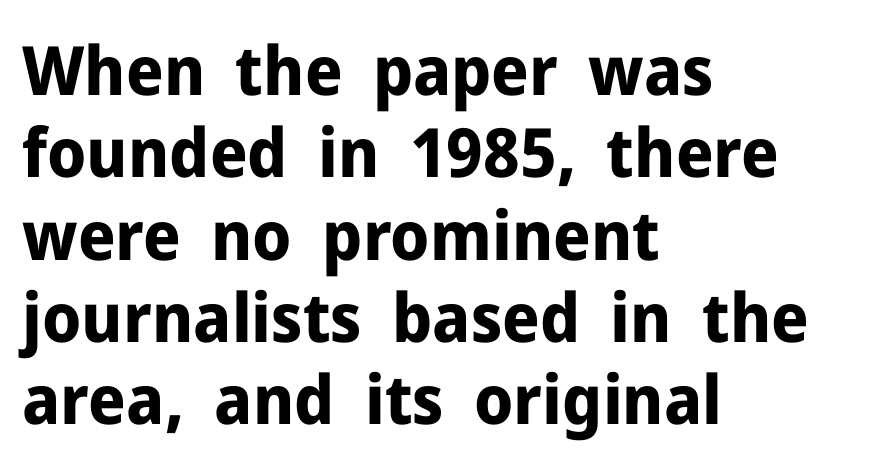
All the whitespace from short lines collects on the right. The face used here is rendered with its standard letterfit. In terms of letterform style, serifs are entirely absent. Caption: bold face, heavy strokes. Every stem runs plumb, perpendicular to the baseline. The string is rendered with underlining switched off.
